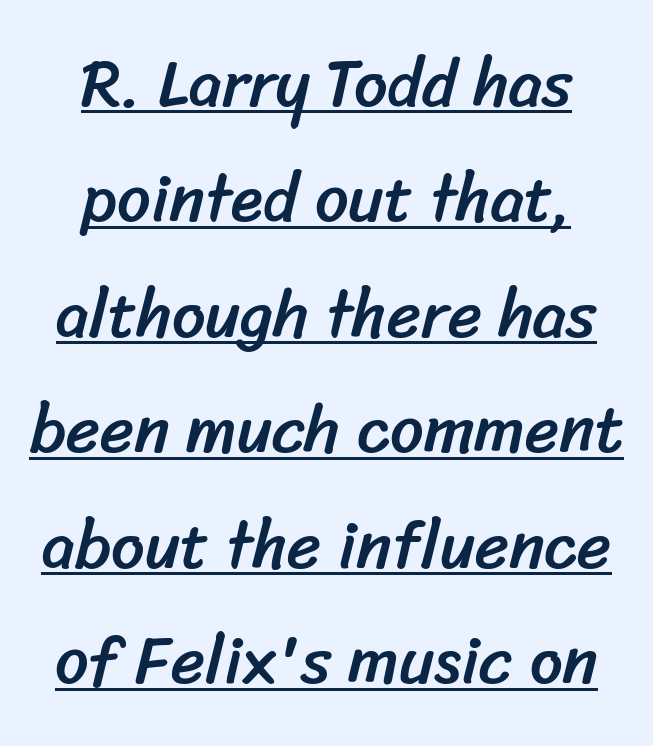
This rendering employs a face without finishing strokes, i.e., a sans-serif. Does a line run under the words? Yes, clearly. The rendering uses natural spacing where letterforms have individual widths. The paragraph has two soft edges and a firm central axis.
